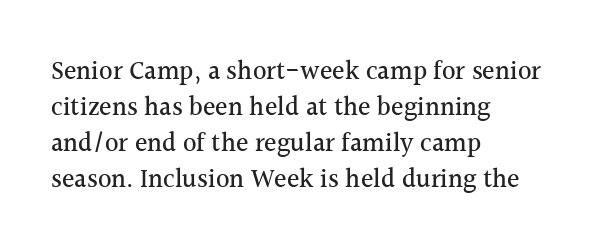
The image shows 26 px text type, upright; set left-aligned, normal line spacing (1.38x), normal letter spacing, not underlined.
